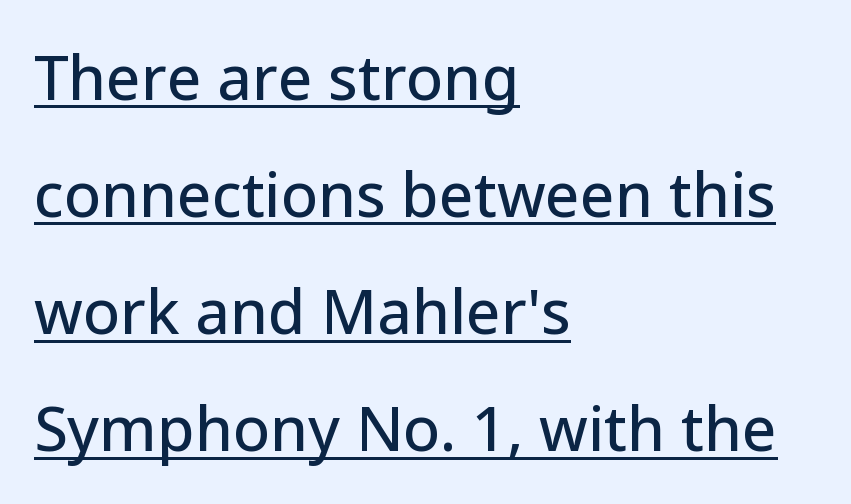
Q: Is the text italic (slanted)? A: No, it is upright.
Q: Is the typeface a serif or a sans-serif typeface? A: Sans-serif.
Q: Is the text underlined? A: Yes.
Q: How is the paragraph aligned? A: Left-aligned.
Q: Is the spacing between letters normal or unusually wide? A: Normal.
Q: Is the spacing between lines tight, normal or loose? A: Loose.
Q: Width (condensed, normal, or wide)? A: Normal.
Q: Stroke contrast? A: Low.
Q: x-height? A: Medium.
Q: Monospaced? A: No.
